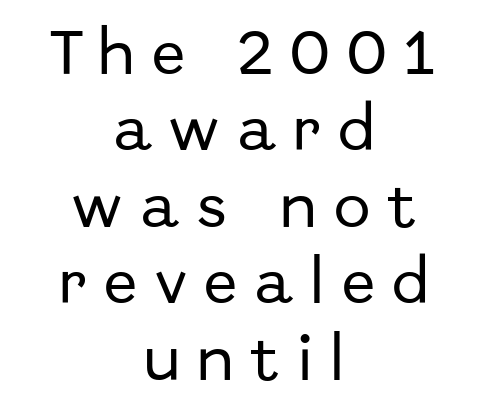
A typesetter would call this proportional, since set widths differ per character. The strip under each line holds only bare page. Short and long lines alike share a common midpoint. Examine the stroke ends and you'll find no serifs.
